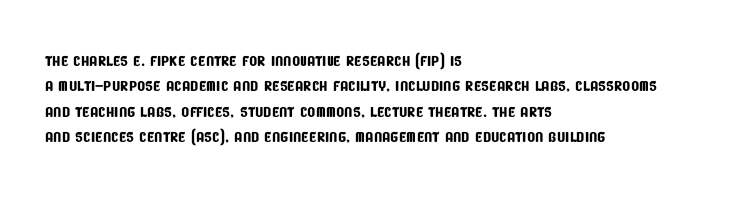
Q: Is the text underlined? A: No.
Q: How is the paragraph aligned? A: Left-aligned.
Q: Is the spacing between letters normal or unusually wide? A: Normal.
